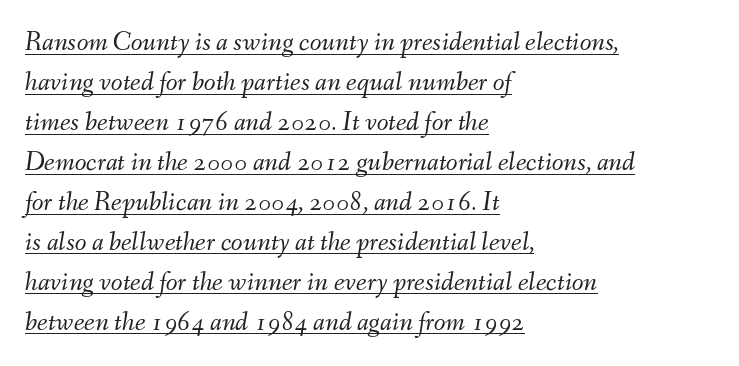
The image shows 27 px text type, italic (leaning right); set left-aligned, normal line spacing (1.48x), normal letter spacing, underlined.
